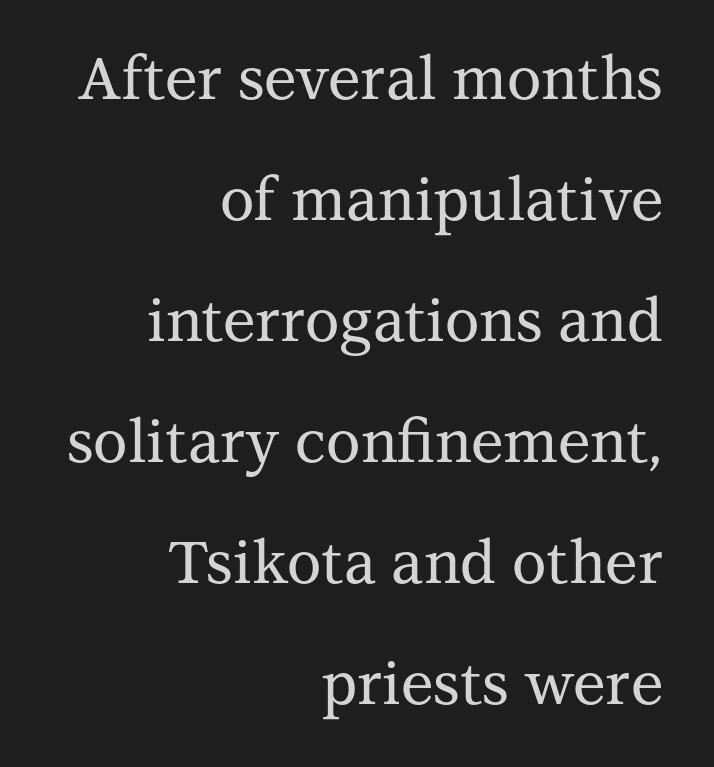
The image shows 59 px serif type, upright; set right-aligned, loose line spacing (2.05x), normal letter spacing, not underlined; medium stroke contrast and a medium x-height.
